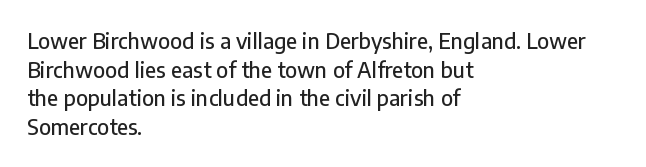
The rendering keeps characters at their native spacing. Does the lettering tilt? It doesn't — this is upright. Descender tails drop into unmarked territory. The lines sit at an ordinary, default distance from one another. One-word summary of the alignment: left.
